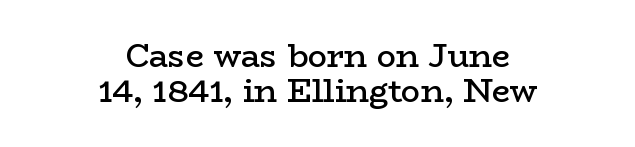
{"serif": "yes", "italic": "no", "bold": "semi", "weight": "semibold", "width": "wide", "stroke_contrast": "low", "x_height": "medium", "monospaced": "no", "underline": "no", "align": "center", "line_spacing": "tight", "line_spacing_ratio": 1.1, "letter_spacing": "normal", "letter_spacing_em": 0.0, "glyph_px": 32}
